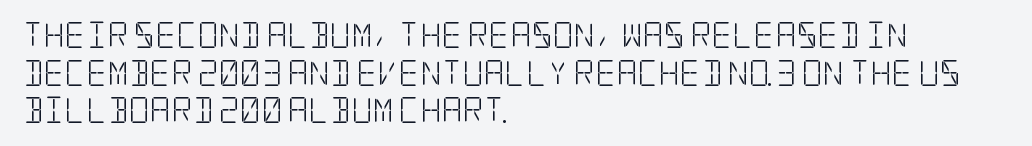
This sample is left-justified, so line endings fall wherever the words run out. Short note: letters normally spaced. These lines were composed using upright roman letters. Nothing heavy about these letters — not bold at all. The glyphs are unaccompanied by any horizontal stroke below them. Quick note: interline space is typical.
